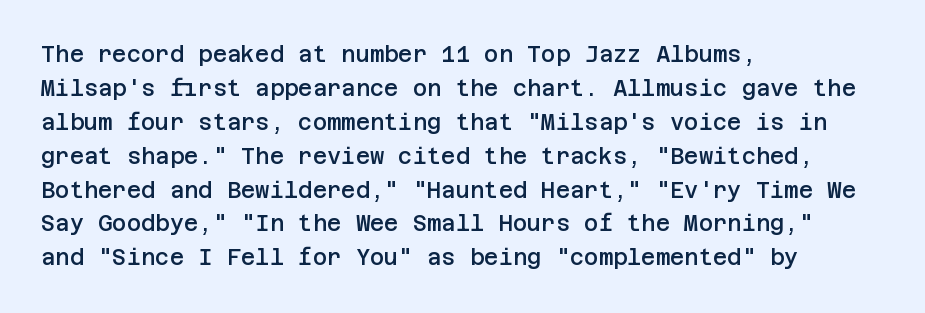
Q: Is the text bold? A: Semi-bold.
Q: Is the text italic (slanted)? A: No, it is upright.
Q: Is the text underlined? A: No.
Q: How is the paragraph aligned? A: Left-aligned.
Q: Is the spacing between letters normal or unusually wide? A: Normal.
Q: Is the spacing between lines tight, normal or loose? A: Normal.
